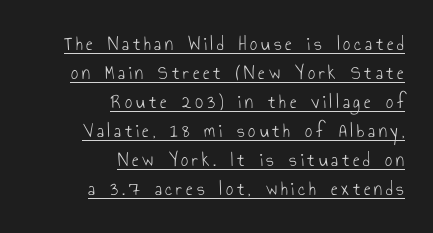
Q: Is the text bold? A: No.
Q: Is the text italic (slanted)? A: No, it is upright.
Q: Is the text underlined? A: Yes.
Q: How is the paragraph aligned? A: Right-aligned.
Q: Is the spacing between lines tight, normal or loose? A: Normal.
